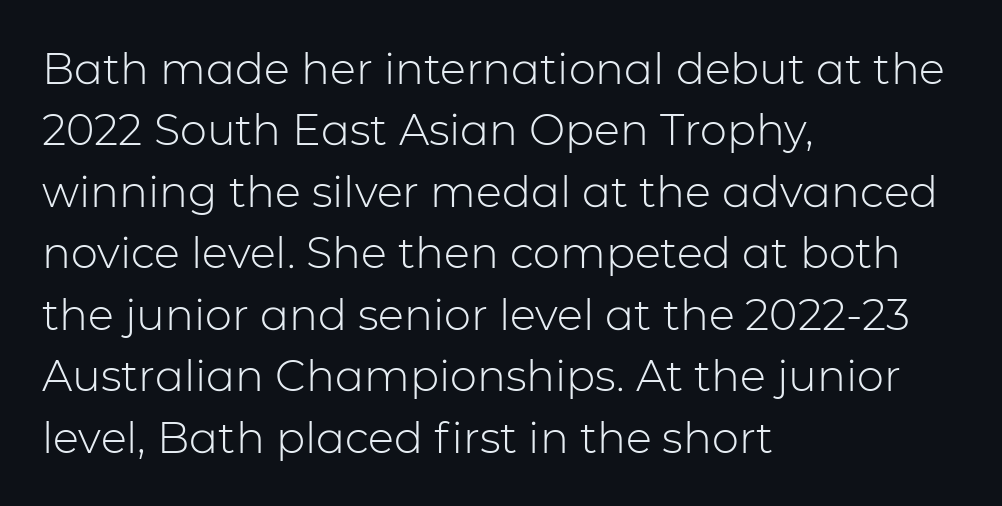
Q: Is the text bold? A: No.
Q: Is the text italic (slanted)? A: No, it is upright.
Q: Is the typeface a serif or a sans-serif typeface? A: Sans-serif.
Q: Is the text underlined? A: No.
Q: How is the paragraph aligned? A: Left-aligned.
Q: Is the spacing between letters normal or unusually wide? A: Normal.
Q: Is the spacing between lines tight, normal or loose? A: Normal.
Q: Width (condensed, normal, or wide)? A: Normal.
Q: Stroke contrast? A: Low.
Q: x-height? A: Medium.
Q: Monospaced? A: No.
